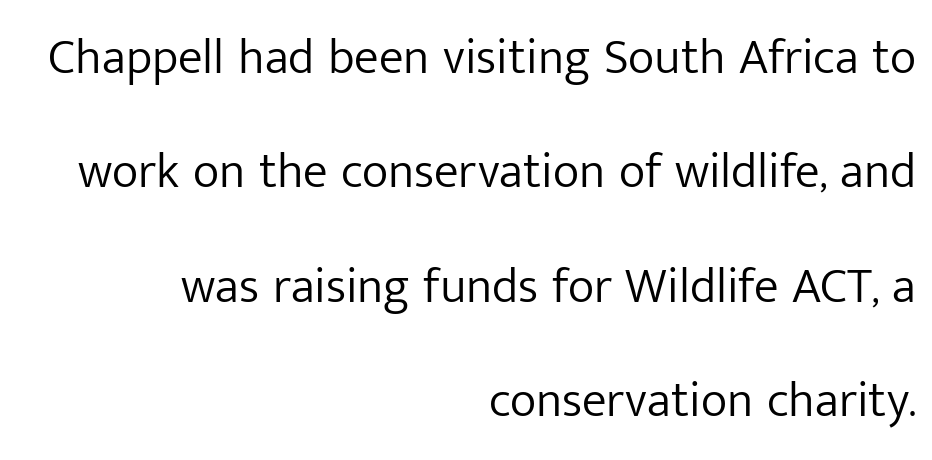
{"serif": "no", "italic": "no", "bold": "no", "weight": "light", "width": "normal", "stroke_contrast": "low", "x_height": "medium", "monospaced": "no", "underline": "no", "align": "right", "line_spacing": "loose", "line_spacing_ratio": 2.29, "letter_spacing": "normal", "letter_spacing_em": 0.0, "glyph_px": 50}
